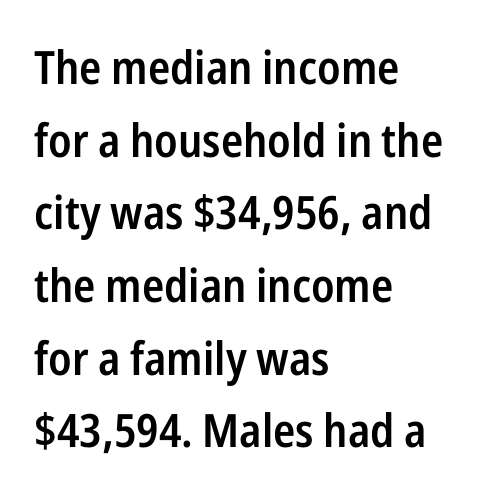
The image shows 46 px semibold, condensed sans-serif type, upright; set left-aligned, normal line spacing (1.58x), normal letter spacing, not underlined; low stroke contrast and a medium x-height.
